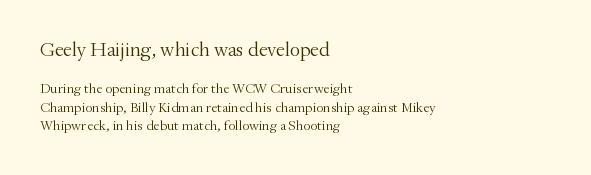
Descender tails drop into unmarked territory. The block of text has a typical density, with ordinary space between rows. Rendered with straight, roman letterforms. The initial chunk of copy outweighs the following chunk in type size. Compared with a typical body face, this is equally light or lighter still.
